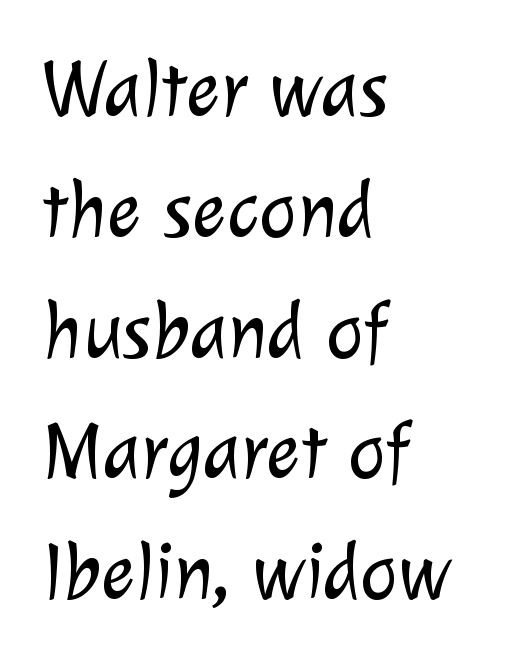
Q: Is the text bold? A: No.
Q: Is the typeface a serif or a sans-serif typeface? A: Sans-serif.
Q: Is the text underlined? A: No.
Q: How is the paragraph aligned? A: Left-aligned.
Q: Is the spacing between letters normal or unusually wide? A: Normal.
Q: Is the spacing between lines tight, normal or loose? A: Normal.
Q: Width (condensed, normal, or wide)? A: Normal.
Q: Stroke contrast? A: Low.
Q: x-height? A: Medium.
Q: Monospaced? A: No.
